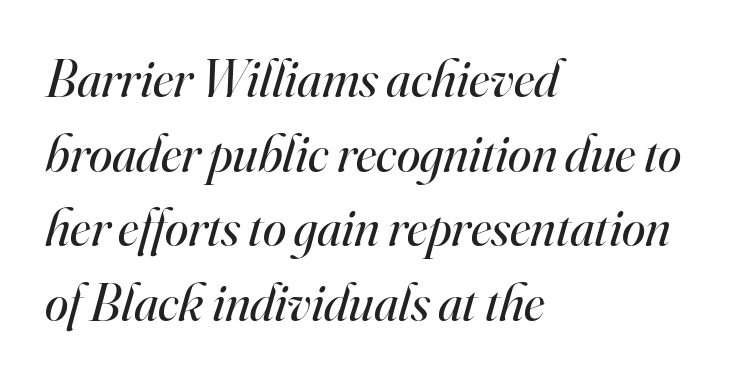
The image shows 53 px regular-weight serif type, italic (leaning right); set left-aligned, normal line spacing (1.41x), normal letter spacing, not underlined; high stroke contrast and a small x-height.
